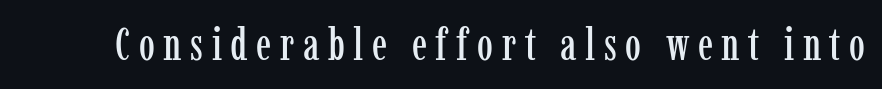
The image shows 45 px condensed serif type, upright; set not underlined; low stroke contrast and a medium x-height.
